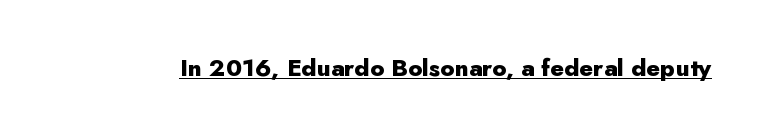
{"italic": "no", "bold": "yes", "underline": "yes", "letter_spacing": "normal", "letter_spacing_em": 0.0, "glyph_px": 24}
